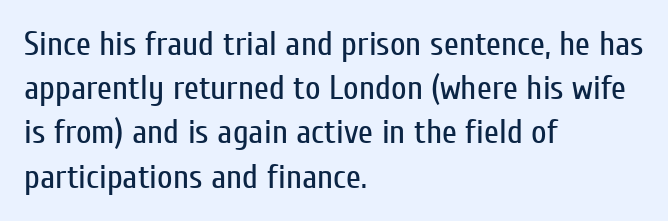
Q: Is the text bold? A: No.
Q: Is the text italic (slanted)? A: No, it is upright.
Q: Is the typeface a serif or a sans-serif typeface? A: Sans-serif.
Q: Is the text underlined? A: No.
Q: How is the paragraph aligned? A: Left-aligned.
Q: Is the spacing between letters normal or unusually wide? A: Normal.
Q: Is the spacing between lines tight, normal or loose? A: Normal.
Q: Width (condensed, normal, or wide)? A: Condensed.
Q: Stroke contrast? A: Low.
Q: x-height? A: Medium.
Q: Monospaced? A: No.
